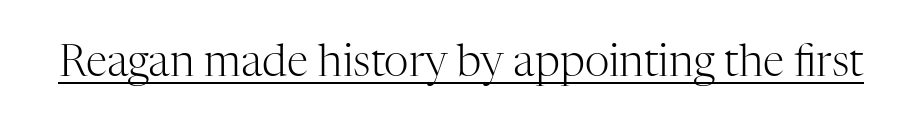
Look at the tracking — it's just the regular setting, nothing added. The letters advance in unequal steps, a hallmark of proportional type. Unlike italic type, these characters show no tilt at all. A typographer would call this underscored text. The font sits on the lighter half of the weight spectrum, regular included.
